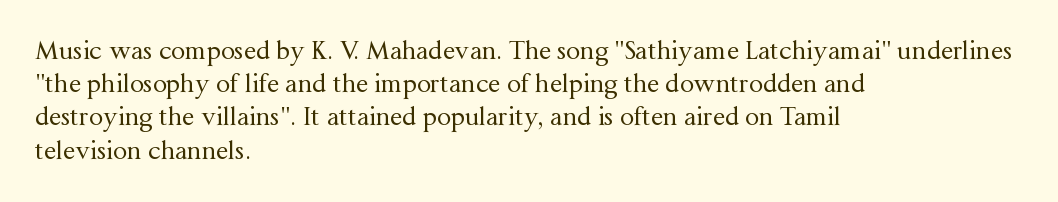
{"italic": "no", "bold": "no", "underline": "no", "align": "left", "line_spacing": "normal", "line_spacing_ratio": 1.33, "letter_spacing": "normal", "letter_spacing_em": 0.0, "glyph_px": 25}
